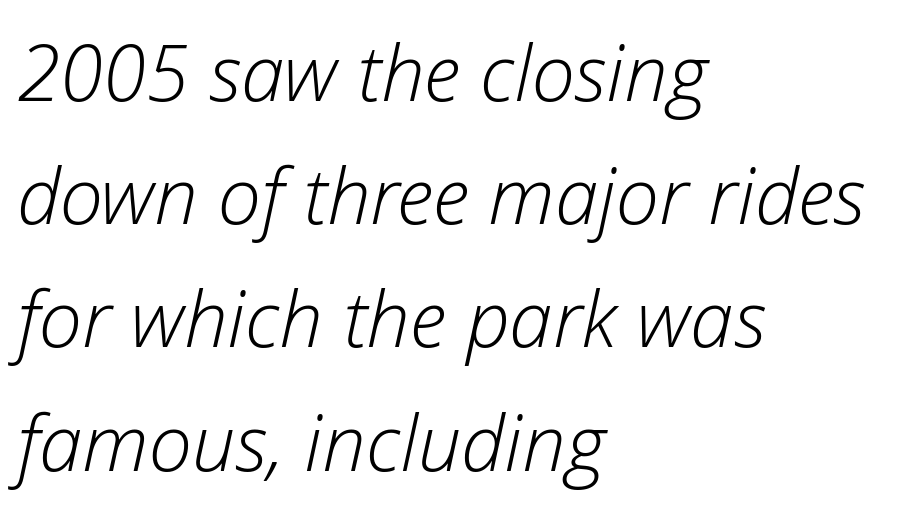
Weight: in the light-to-regular range. The lines sit at an ordinary, default distance from one another. Do the characters align in a grid? No, the font is proportional. Every character sits at an angle, as italics do. A student would call this left alignment; a typographer would say flush left, rag right. Nothing unusual about the tracking: characters are spaced as the font intends.
